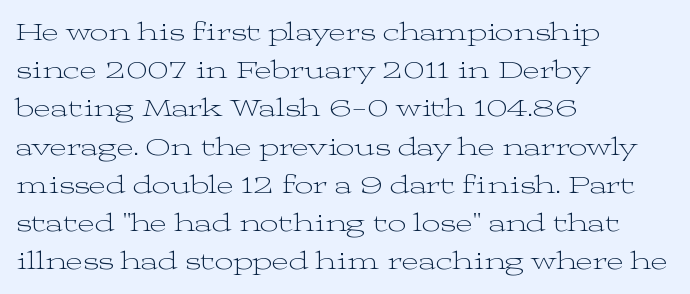
The vertical gap from one line to the next is medium. Quick note: underline off. The characters are drawn with everyday or finer stroke widths. A typesetter would mark this as roman, not italic. Caption: multi-line text, flush left, ragged right.
